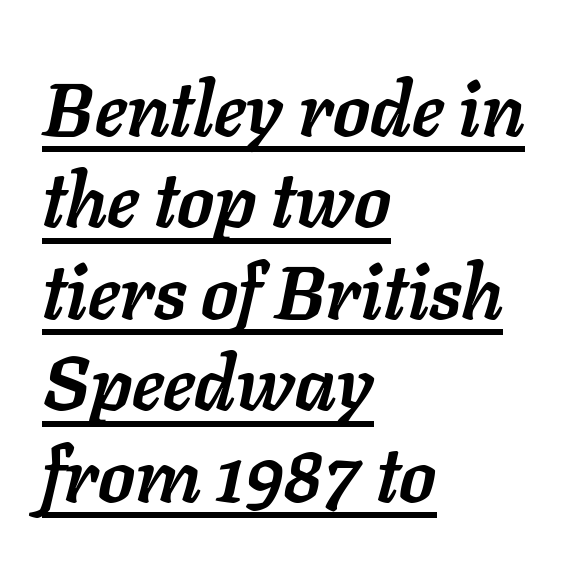
The image shows 75 px semibold type, italic (leaning right); set left-aligned, line spacing 1.22x, normal letter spacing, underlined; low stroke contrast and a medium x-height.
